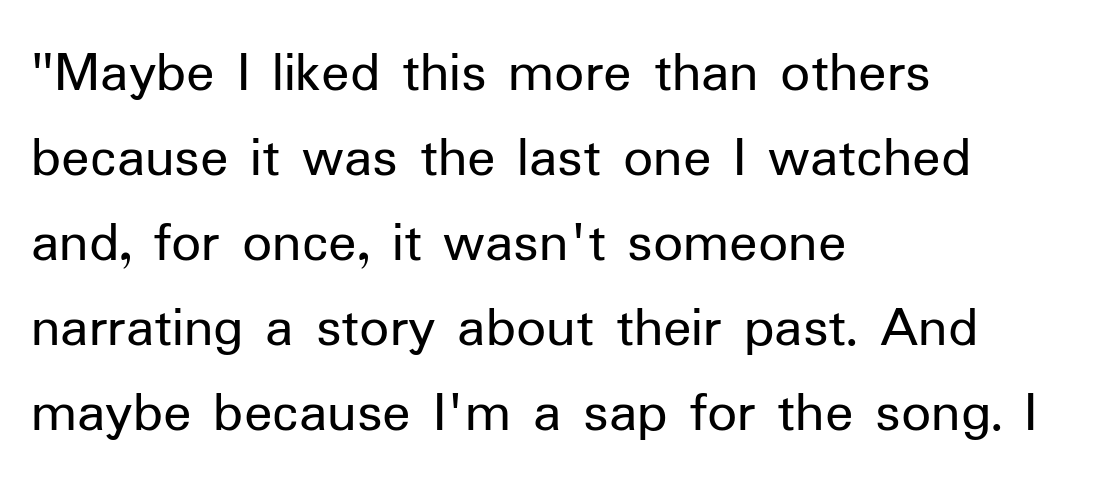
The image shows 59 px regular-weight sans-serif type, upright; set left-aligned, normal line spacing (1.44x), normal letter spacing, not underlined; low stroke contrast and a medium x-height.
